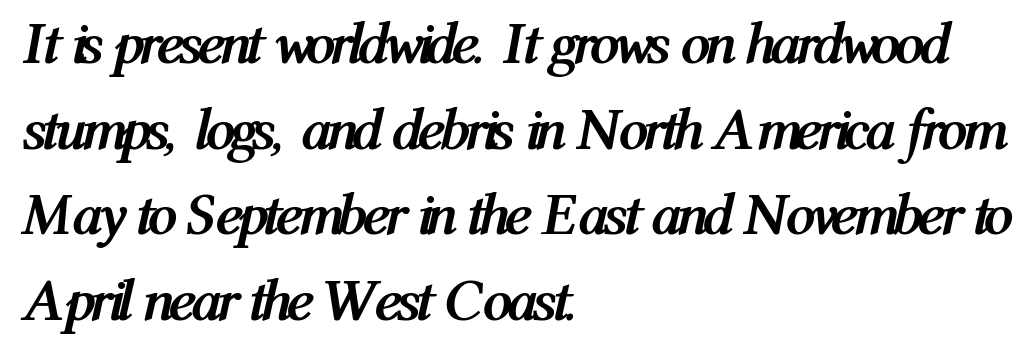
Just letters on the line, the space beneath them empty. You could call the tracking neutral — neither tight nor loose. Baseline-to-baseline distance is the conventional proportion of letter height. The rendering uses natural spacing where letterforms have individual widths. These lines carry a lot of weight — the face is fully bold.
